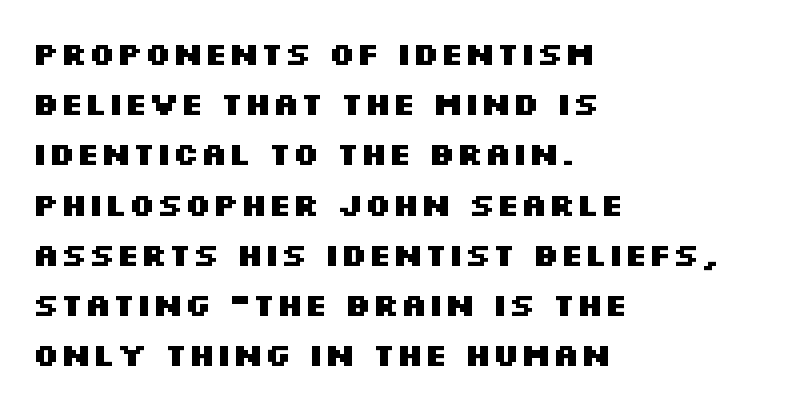
Descender tails drop into unmarked territory. Inter-character spacing is left at the font's built-in metrics. Upright lettering throughout. Strokes here are thick enough to call this a true bold. Each line starts at the same left margin while the right side varies. Notice how descenders clear the ascenders below comfortably — that's standard leading.
